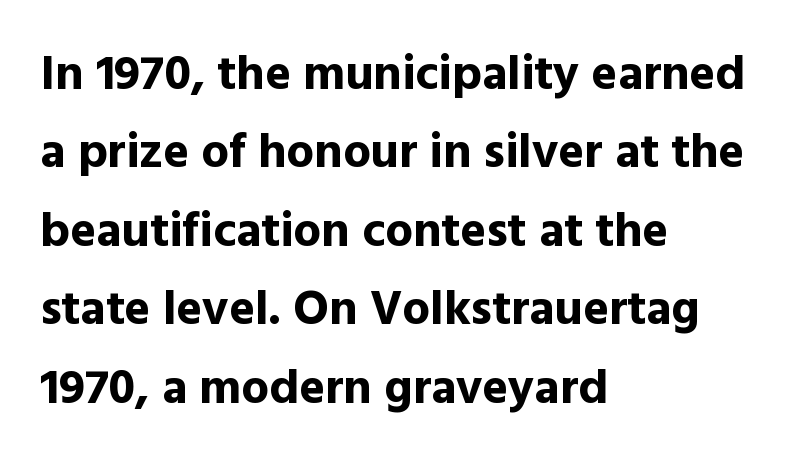
The image shows 49 px bold sans-serif type, upright; set left-aligned, normal line spacing (1.6x), normal letter spacing, not underlined; a medium x-height.
